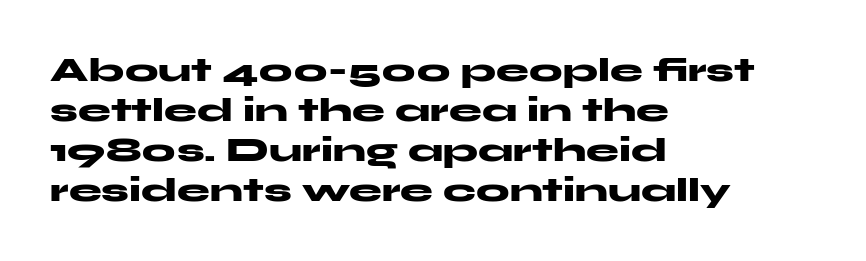
{"serif": "no", "italic": "no", "bold": "yes", "weight": "heavy", "width": "wide", "stroke_contrast": "medium", "x_height": "medium", "monospaced": "no", "underline": "no", "align": "left", "line_spacing_ratio": 1.21, "letter_spacing": "normal", "letter_spacing_em": 0.0, "glyph_px": 33}
